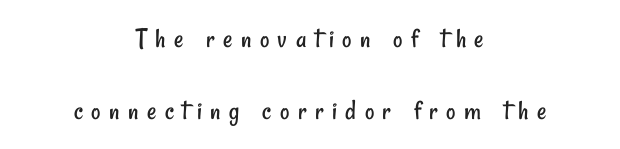
The image shows 29 px regular-weight, condensed sans-serif type; set centered, loose line spacing (2.47x), unusually wide letter spacing (+0.29 em), not underlined; low stroke contrast and a small x-height.
